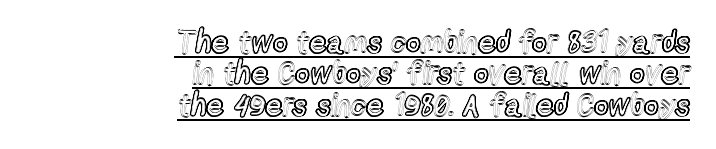
Q: Is the text italic (slanted)? A: Yes.
Q: Is the text underlined? A: Yes.
Q: How is the paragraph aligned? A: Right-aligned.
Q: Is the spacing between letters normal or unusually wide? A: Normal.
Q: Is the spacing between lines tight, normal or loose? A: Tight.
Q: Width (condensed, normal, or wide)? A: Condensed.
Q: x-height? A: Medium.
Q: Monospaced? A: No.
